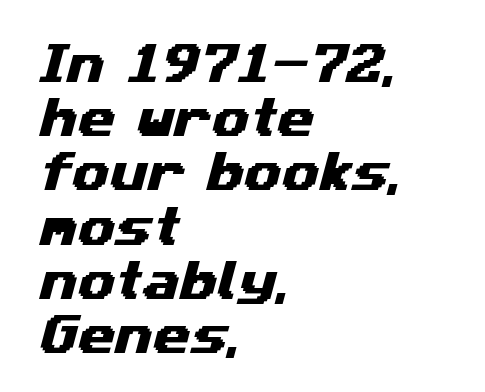
{"serif": "no", "width": "wide", "stroke_contrast": "medium", "x_height": "medium", "monospaced": "no", "underline": "no", "align": "left", "line_spacing": "normal", "line_spacing_ratio": 1.26, "letter_spacing": "normal", "letter_spacing_em": 0.0, "glyph_px": 43}
